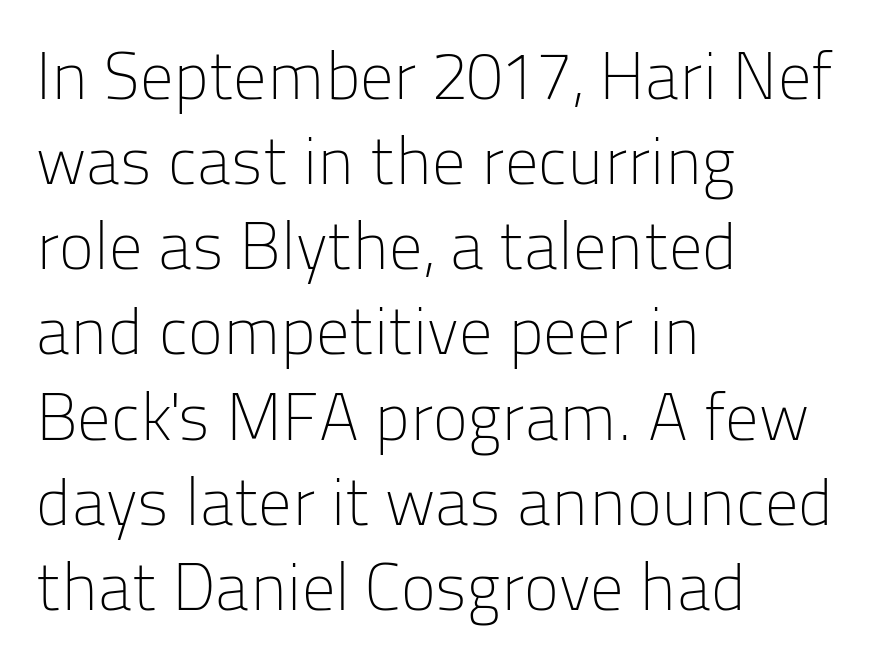
The image shows 66 px light sans-serif type, upright; set left-aligned, normal line spacing (1.29x), normal letter spacing, not underlined; low stroke contrast and a medium x-height.
